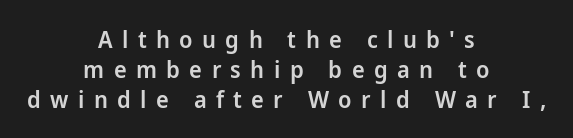
The image shows 24 px text type, upright; set centered, line spacing 1.24x, unusually wide letter spacing (+0.39 em), not underlined.
